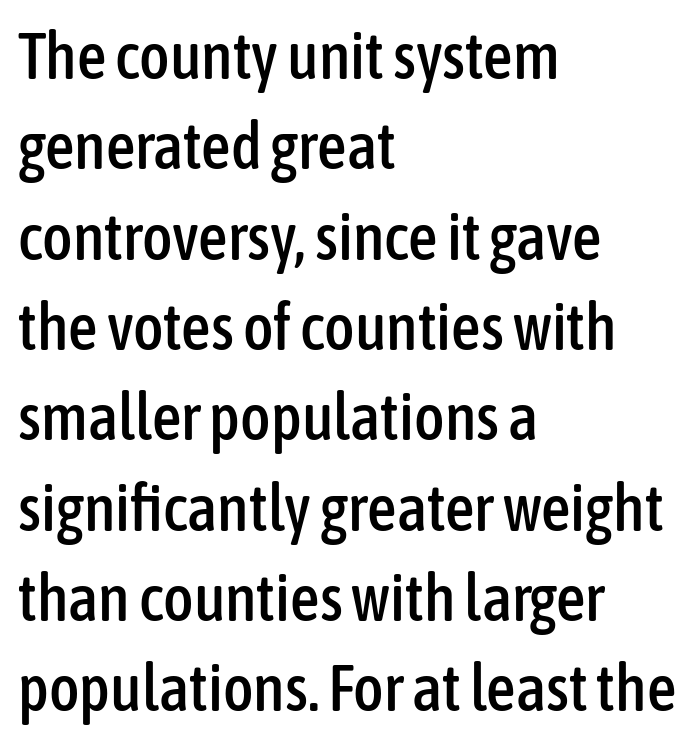
{"serif": "no", "italic": "no", "width": "condensed", "stroke_contrast": "low", "x_height": "medium", "monospaced": "no", "underline": "no", "align": "left", "line_spacing": "normal", "line_spacing_ratio": 1.39, "letter_spacing": "normal", "letter_spacing_em": 0.0, "glyph_px": 65}
